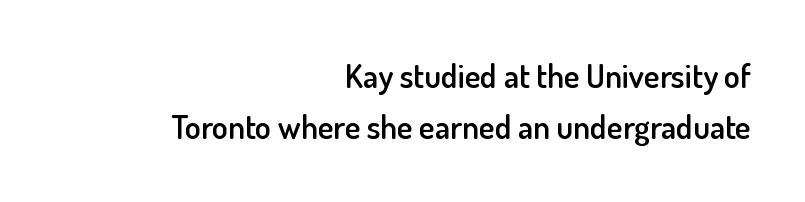
Q: Is the text bold? A: Semi-bold.
Q: Is the text italic (slanted)? A: No, it is upright.
Q: Is the typeface a serif or a sans-serif typeface? A: Sans-serif.
Q: Is the text underlined? A: No.
Q: How is the paragraph aligned? A: Right-aligned.
Q: Is the spacing between letters normal or unusually wide? A: Normal.
Q: Is the spacing between lines tight, normal or loose? A: Normal.
Q: Width (condensed, normal, or wide)? A: Normal.
Q: Stroke contrast? A: Low.
Q: x-height? A: Small.
Q: Monospaced? A: No.
